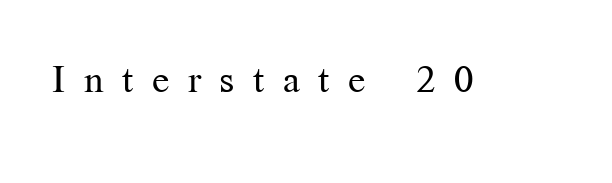
The image shows 38 px regular-weight serif type, upright; set unusually wide letter spacing (+0.49 em), not underlined; medium stroke contrast and a medium x-height.
